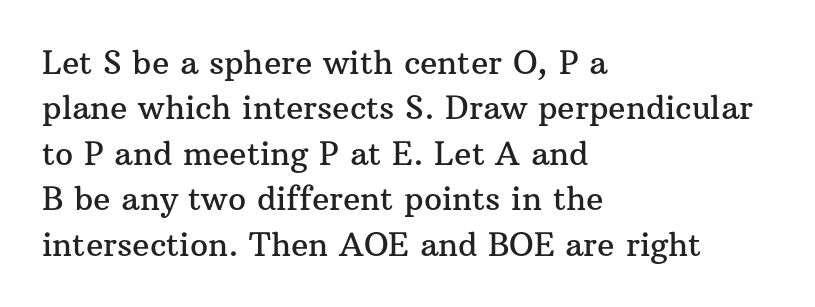
Looks like regular typesetting: each glyph gets only the width it needs. Descenders hang freely into open space. The letters sit at their default tracking, neither squeezed nor spread. What's the leading like? Ordinary, nothing unusual.
